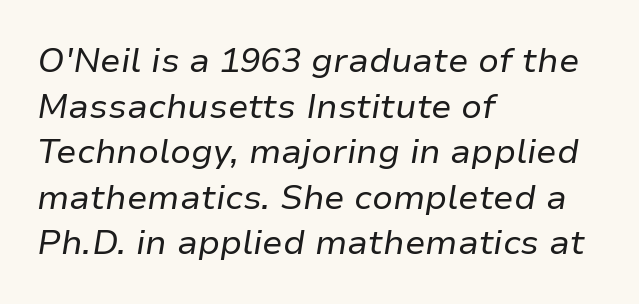
{"italic": "yes", "lean": "right", "slant_degrees": 9, "bold": "no", "weight": "regular", "width": "normal", "stroke_contrast": "low", "x_height": "medium", "monospaced": "no", "underline": "no", "align": "left", "line_spacing": "normal", "line_spacing_ratio": 1.34, "letter_spacing": "normal", "letter_spacing_em": 0.0, "glyph_px": 34}
